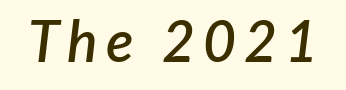
{"italic": "yes", "lean": "right", "slant_degrees": 7, "bold": "semi", "weight": "semibold", "width": "normal", "stroke_contrast": "low", "x_height": "medium", "monospaced": "no", "underline": "no", "glyph_px": 57}
